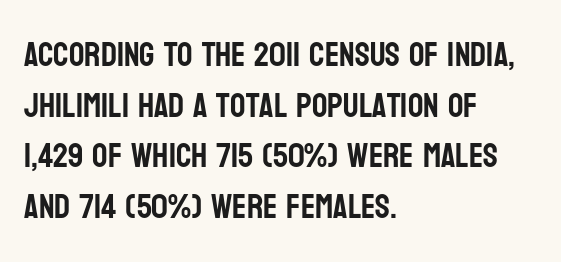
{"serif": "no", "italic": "no", "width": "condensed", "stroke_contrast": "low", "x_height": "large", "monospaced": "no", "underline": "no", "align": "left", "line_spacing": "normal", "line_spacing_ratio": 1.49, "letter_spacing": "normal", "letter_spacing_em": 0.0, "glyph_px": 34}
